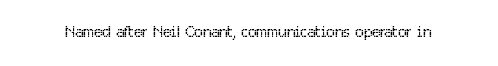
{"italic": "no", "bold": "no", "underline": "no", "letter_spacing": "normal", "letter_spacing_em": 0.0, "glyph_px": 22}
